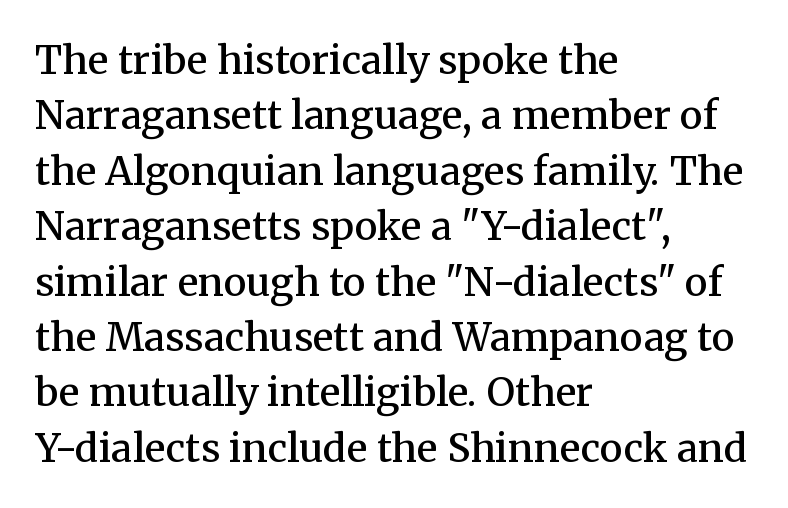
{"serif": "yes", "italic": "no", "bold": "semi", "weight": "semibold", "width": "normal", "stroke_contrast": "medium", "x_height": "medium", "monospaced": "no", "underline": "no", "align": "left", "line_spacing": "normal", "line_spacing_ratio": 1.42, "letter_spacing": "normal", "letter_spacing_em": 0.0, "glyph_px": 39}
